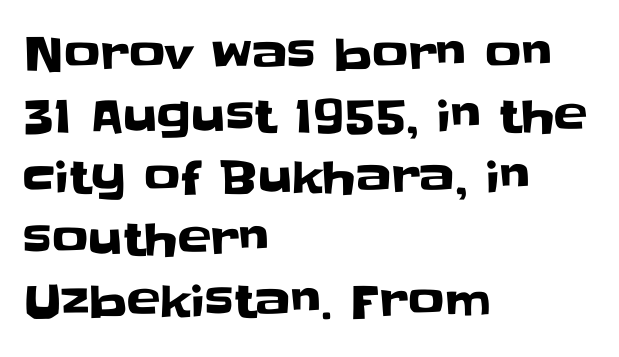
Q: Is the text italic (slanted)? A: No, it is upright.
Q: Is the typeface a serif or a sans-serif typeface? A: Sans-serif.
Q: Is the text underlined? A: No.
Q: How is the paragraph aligned? A: Left-aligned.
Q: Is the spacing between letters normal or unusually wide? A: Normal.
Q: Is the spacing between lines tight, normal or loose? A: Normal.
Q: Width (condensed, normal, or wide)? A: Normal.
Q: Stroke contrast? A: Low.
Q: x-height? A: Large.
Q: Monospaced? A: No.
